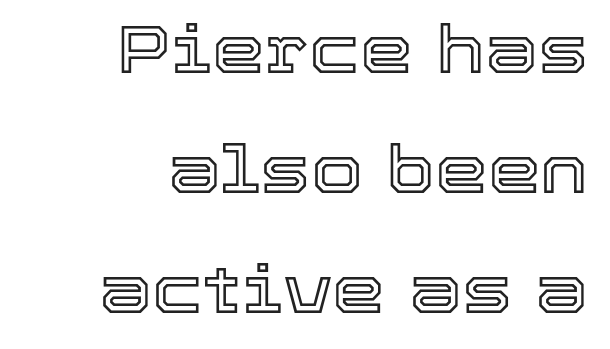
Notice how the passage keeps a crisp vertical edge on the right only. Note the varied advance widths — an 'i' is clearly narrower than an 'm'. The line texture is even and compact thanks to regular tracking. Posture: vertical. Letters rest on an invisible, unmarked baseline.
